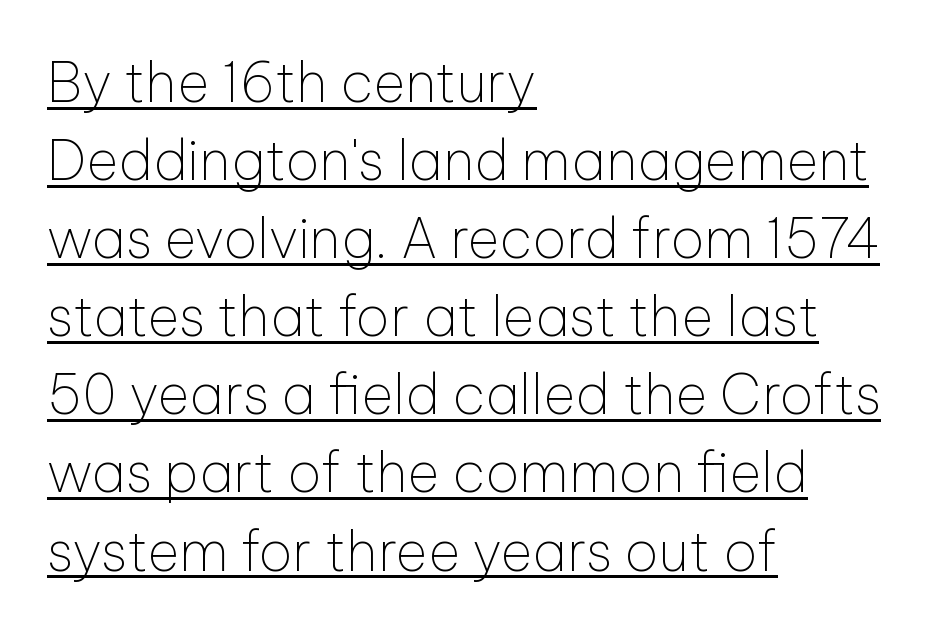
Summary of weight: not heavy and not bold. The tracking reads as untouched default to a designer's eye. Line spacing here is normal. Looks like regular typesetting: each glyph gets only the width it needs. Each line starts at the same left margin while the right side varies. Nope, not italic — everything's standing straight.
